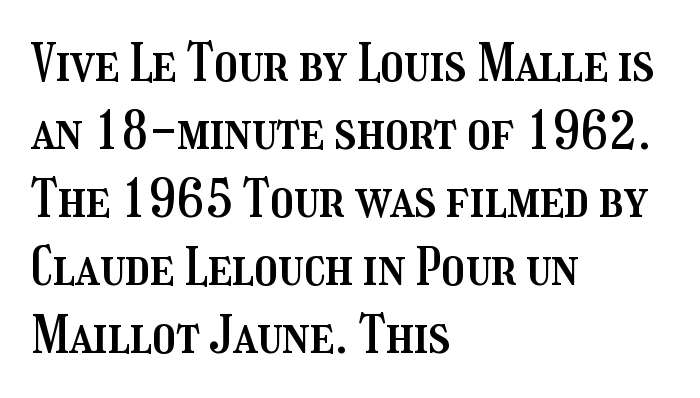
Q: Is the text italic (slanted)? A: No, it is upright.
Q: Is the text underlined? A: No.
Q: How is the paragraph aligned? A: Left-aligned.
Q: Is the spacing between letters normal or unusually wide? A: Normal.
Q: Is the spacing between lines tight, normal or loose? A: Normal.
Q: Width (condensed, normal, or wide)? A: Condensed.
Q: Stroke contrast? A: Medium.
Q: x-height? A: Medium.
Q: Monospaced? A: No.
